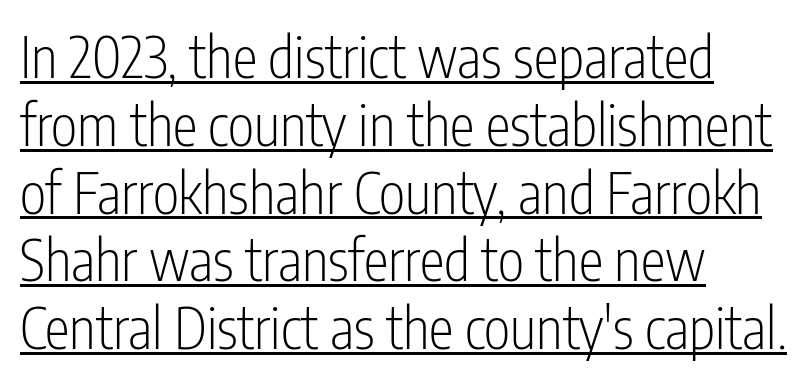
{"serif": "no", "italic": "no", "bold": "no", "weight": "light", "width": "condensed", "stroke_contrast": "low", "x_height": "medium", "monospaced": "no", "underline": "yes", "align": "left", "line_spacing_ratio": 1.21, "letter_spacing": "normal", "letter_spacing_em": 0.0, "glyph_px": 56}
